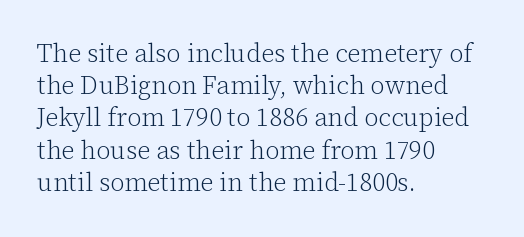
The image shows 25 px text type, upright; set left-aligned, normal line spacing (1.29x), normal letter spacing, not underlined.
